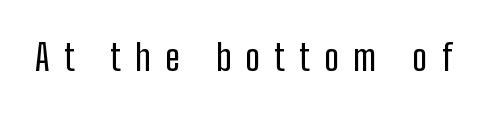
The letters advance in unequal steps, a hallmark of proportional type. Words appear elongated and porous because spacing is wide. You can tell it's not italic because the verticals are truly vertical. The face used here is a sans, in the tradition of grotesques and geometrics.
